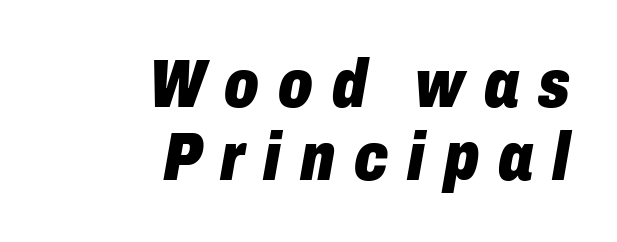
A typesetter would call this heavily tracked-out type. Compared with a flush-left layout, this one pins lines to the opposite, right side. These lines were composed using italics. What weight is shown? A full bold with thick strokes.
